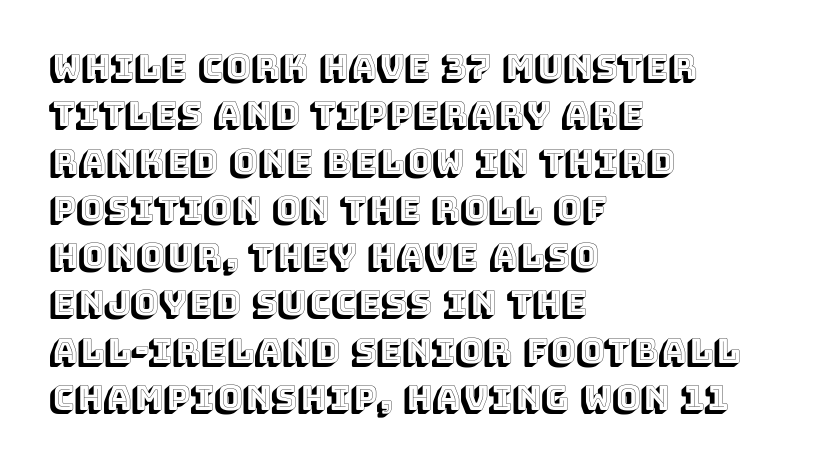
The image shows 34 px text type, upright; set left-aligned, normal line spacing (1.39x), normal letter spacing, not underlined; a large x-height.
